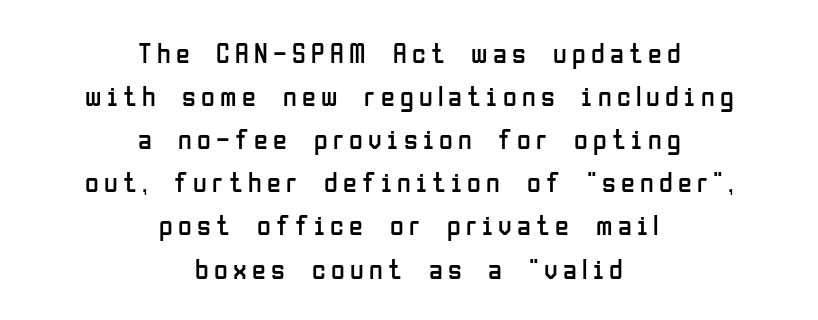
Q: Is the text bold? A: No.
Q: Is the text italic (slanted)? A: No, it is upright.
Q: Is the typeface a serif or a sans-serif typeface? A: Sans-serif.
Q: Is the text underlined? A: No.
Q: How is the paragraph aligned? A: Centered.
Q: Is the spacing between lines tight, normal or loose? A: Normal.
Q: Width (condensed, normal, or wide)? A: Condensed.
Q: Stroke contrast? A: Low.
Q: x-height? A: Medium.
Q: Monospaced? A: No.
